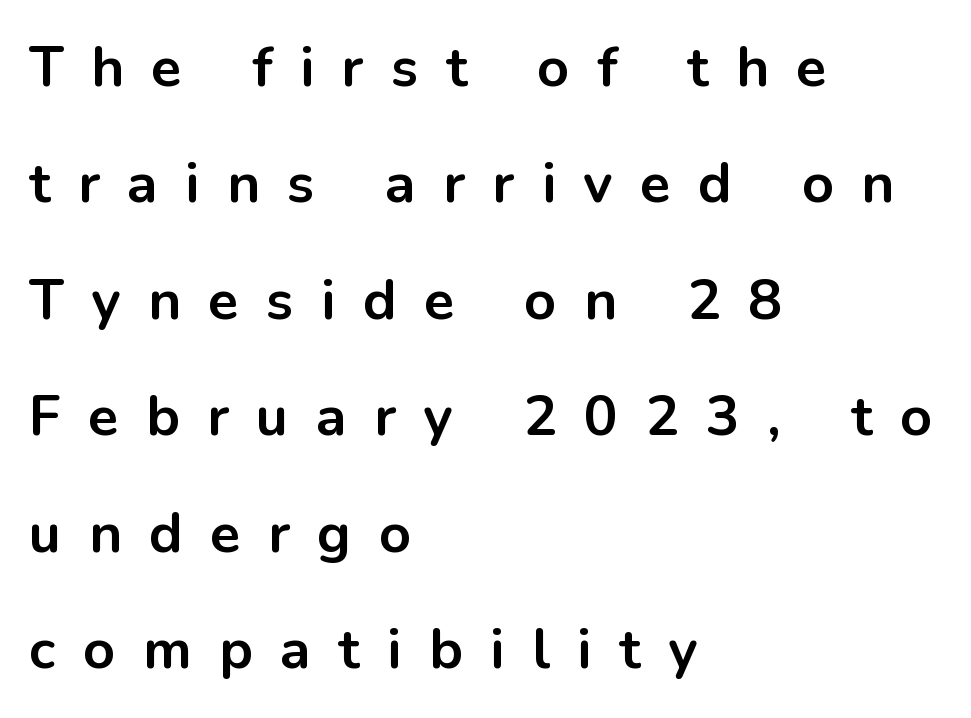
The image shows 56 px bold sans-serif type, upright; set left-aligned, loose line spacing (2.08x), unusually wide letter spacing (+0.49 em), not underlined; low stroke contrast and a medium x-height.
